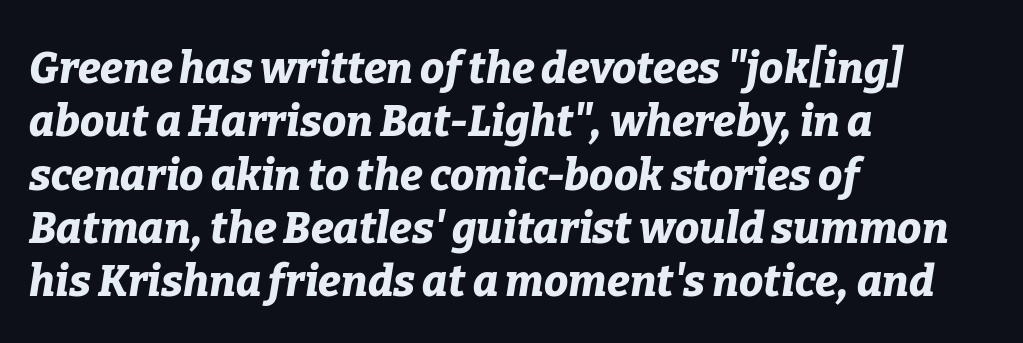
The image shows 43 px bold type, italic (leaning right); set left-aligned, line spacing 1.24x, normal letter spacing, not underlined; low stroke contrast and a medium x-height.
